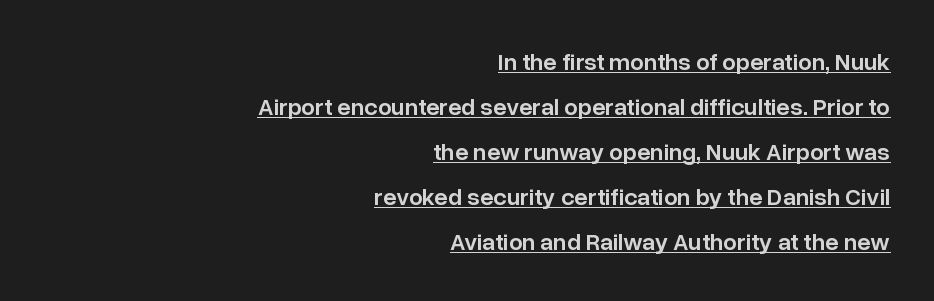
Compared with a flush-left layout, this one pins lines to the opposite, right side. Each line of the rendering has a horizontal stroke beneath the glyphs. The letters are semibold — heavier than regular but short of a full bold. In terms of posture, this sample is upright.
